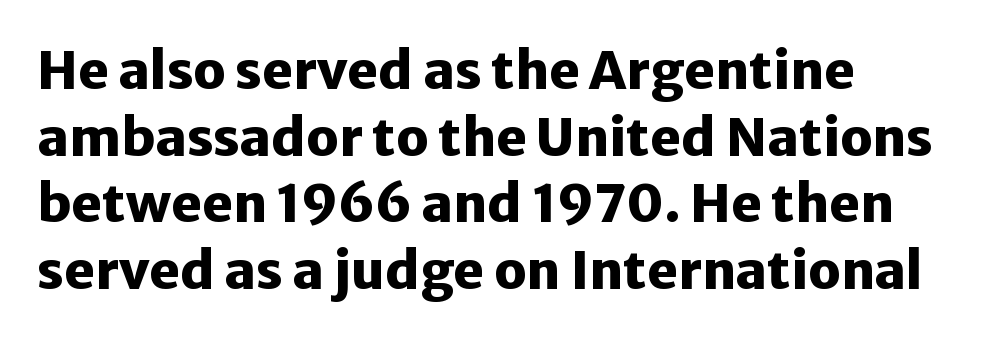
Q: Is the text bold? A: Yes.
Q: Is the text italic (slanted)? A: No, it is upright.
Q: Is the typeface a serif or a sans-serif typeface? A: Sans-serif.
Q: Is the text underlined? A: No.
Q: Is the spacing between letters normal or unusually wide? A: Normal.
Q: Is the spacing between lines tight, normal or loose? A: Normal.
Q: Width (condensed, normal, or wide)? A: Normal.
Q: Stroke contrast? A: Low.
Q: x-height? A: Medium.
Q: Monospaced? A: No.
